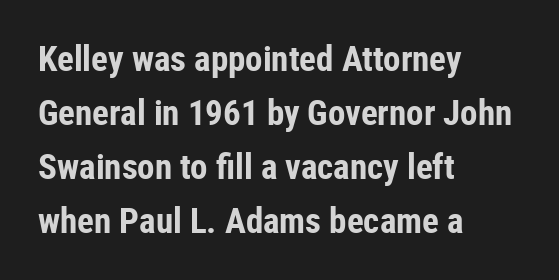
Q: Is the text bold? A: Yes.
Q: Is the text italic (slanted)? A: No, it is upright.
Q: Is the typeface a serif or a sans-serif typeface? A: Sans-serif.
Q: Is the text underlined? A: No.
Q: How is the paragraph aligned? A: Left-aligned.
Q: Is the spacing between letters normal or unusually wide? A: Normal.
Q: Is the spacing between lines tight, normal or loose? A: Normal.
Q: Width (condensed, normal, or wide)? A: Condensed.
Q: Stroke contrast? A: Low.
Q: x-height? A: Medium.
Q: Monospaced? A: No.
